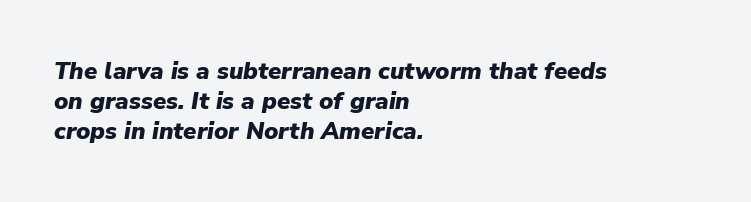
{"italic": "yes", "lean": "right", "slant_degrees": 9, "bold": "yes", "underline": "no", "align": "left", "line_spacing_ratio": 1.24, "letter_spacing": "normal", "letter_spacing_em": 0.0, "glyph_px": 24}
